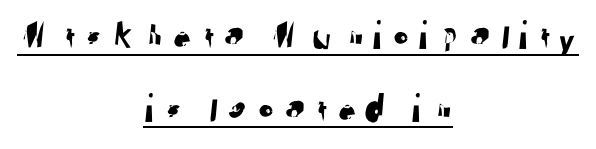
Q: Is the typeface a serif or a sans-serif typeface? A: Sans-serif.
Q: Is the text underlined? A: Yes.
Q: How is the paragraph aligned? A: Centered.
Q: Width (condensed, normal, or wide)? A: Normal.
Q: Stroke contrast? A: Low.
Q: x-height? A: Medium.
Q: Monospaced? A: No.
